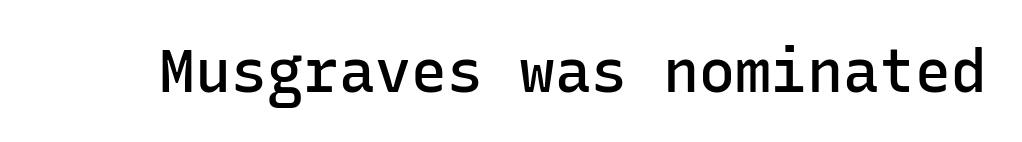
You can tell it's not italic because the verticals are truly vertical. To sum up the face: it is a sans, with no serifs. Typesetter's note: demi weight, one step under bold. Unmarked baselines from the first word to the last.
